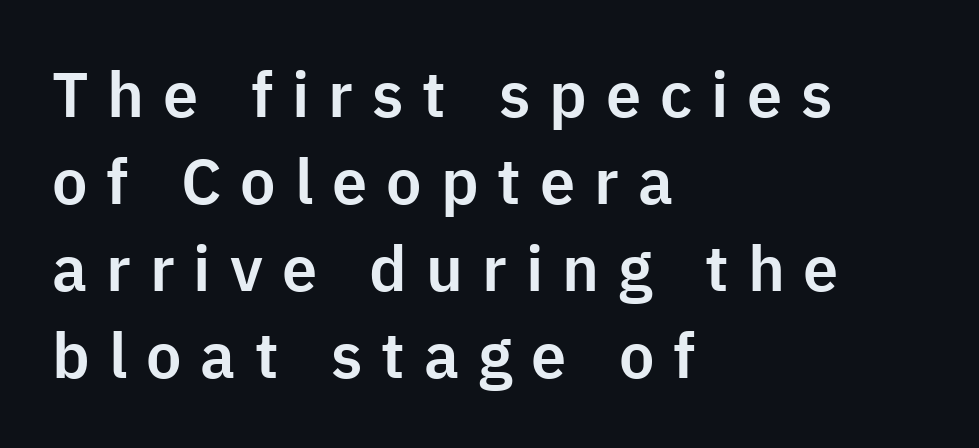
The image shows 63 px sans-serif type, upright; set left-aligned, normal line spacing (1.38x), unusually wide letter spacing (+0.3 em), not underlined; low stroke contrast and a medium x-height.
